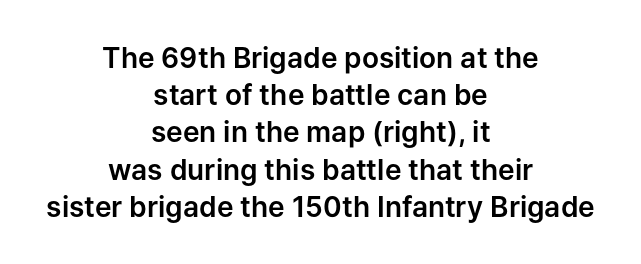
{"serif": "no", "italic": "no", "width": "normal", "stroke_contrast": "low", "x_height": "medium", "monospaced": "no", "underline": "no", "align": "center", "line_spacing": "normal", "line_spacing_ratio": 1.33, "letter_spacing": "normal", "letter_spacing_em": 0.0, "glyph_px": 28}
